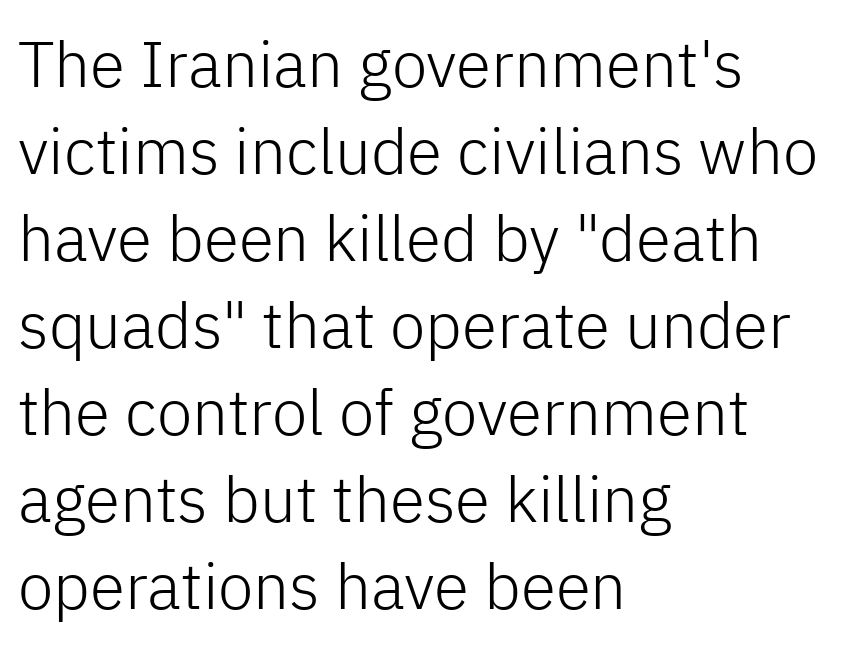
{"serif": "no", "italic": "no", "bold": "no", "weight": "light", "width": "normal", "stroke_contrast": "low", "x_height": "medium", "monospaced": "no", "underline": "no", "align": "left", "line_spacing": "normal", "line_spacing_ratio": 1.36, "letter_spacing": "normal", "letter_spacing_em": 0.0, "glyph_px": 64}
